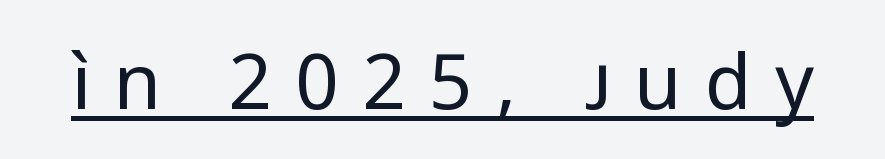
{"serif": "no", "italic": "no", "bold": "no", "weight": "regular", "width": "normal", "stroke_contrast": "low", "x_height": "medium", "monospaced": "no", "underline": "yes", "letter_spacing": "wide", "letter_spacing_em": 0.31, "glyph_px": 76}
